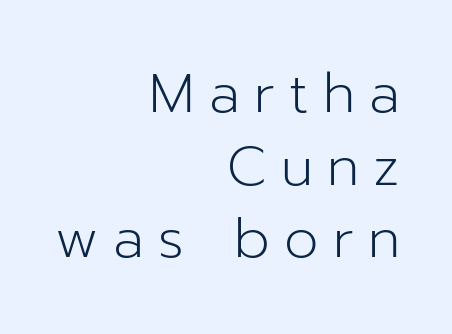
{"serif": "no", "italic": "no", "bold": "no", "weight": "light", "width": "normal", "stroke_contrast": "low", "x_height": "medium", "monospaced": "no", "underline": "no", "align": "right", "line_spacing": "normal", "line_spacing_ratio": 1.32, "letter_spacing": "wide", "letter_spacing_em": 0.26, "glyph_px": 55}
